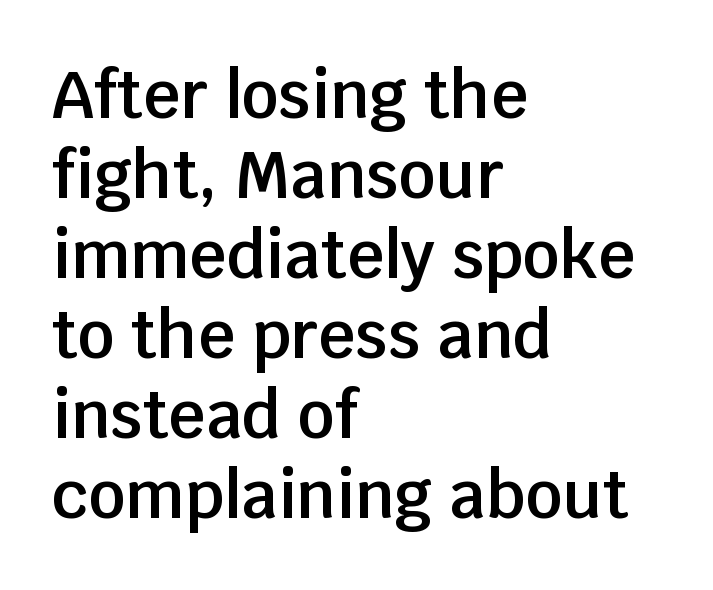
{"serif": "no", "italic": "no", "bold": "semi", "weight": "semibold", "width": "normal", "stroke_contrast": "low", "x_height": "large", "monospaced": "no", "underline": "no", "align": "left", "line_spacing_ratio": 1.23, "letter_spacing": "normal", "letter_spacing_em": 0.0, "glyph_px": 65}
